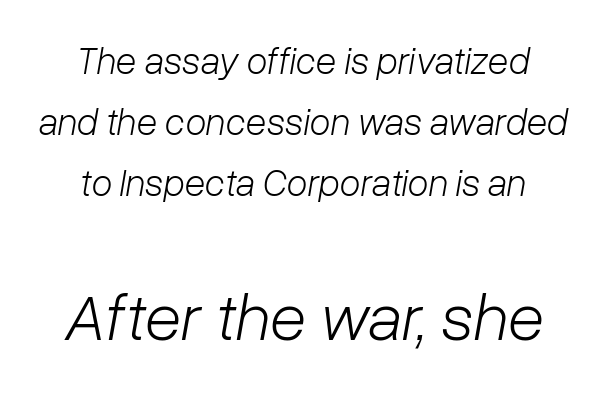
The image shows 67 px light type, italic (leaning right); set centered, normal line spacing (1.6x), normal letter spacing, not underlined; the second (bottom) block is 1.76x larger; low stroke contrast and a medium x-height.
